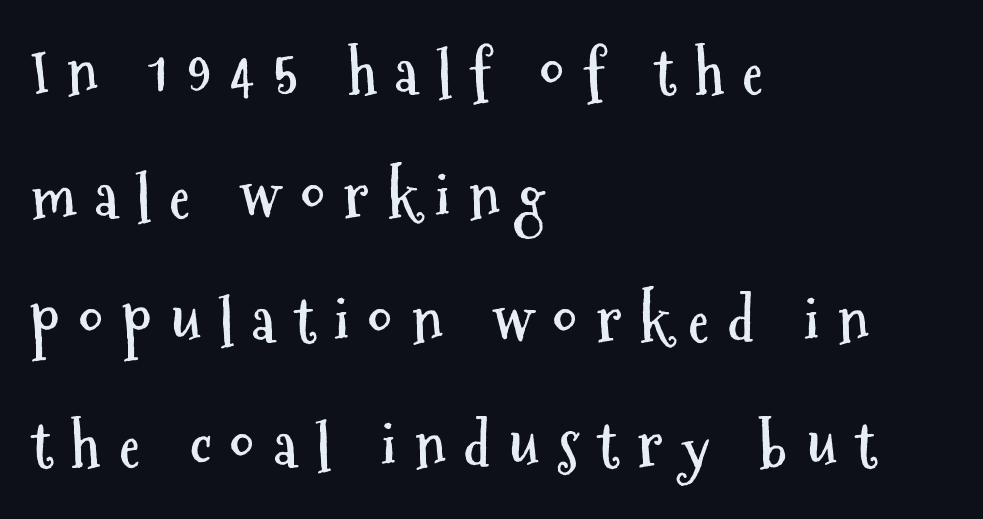
The image shows 60 px semibold, condensed sans-serif type, upright; set left-aligned, loose line spacing (2.07x), unusually wide letter spacing (+0.31 em), not underlined; medium stroke contrast and a medium x-height.
